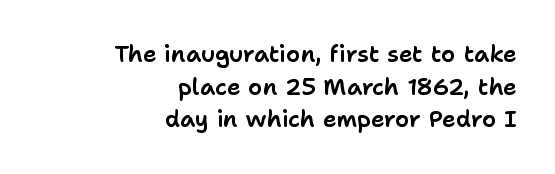
How are the letters spaced? Ordinarily, with no added tracking. A normal amount of white space separates one row of letters from the next. This sample is right-justified, so line beginnings fall wherever the words allow. The strip under each line holds only bare page. The axis of the letterforms is exactly vertical.
